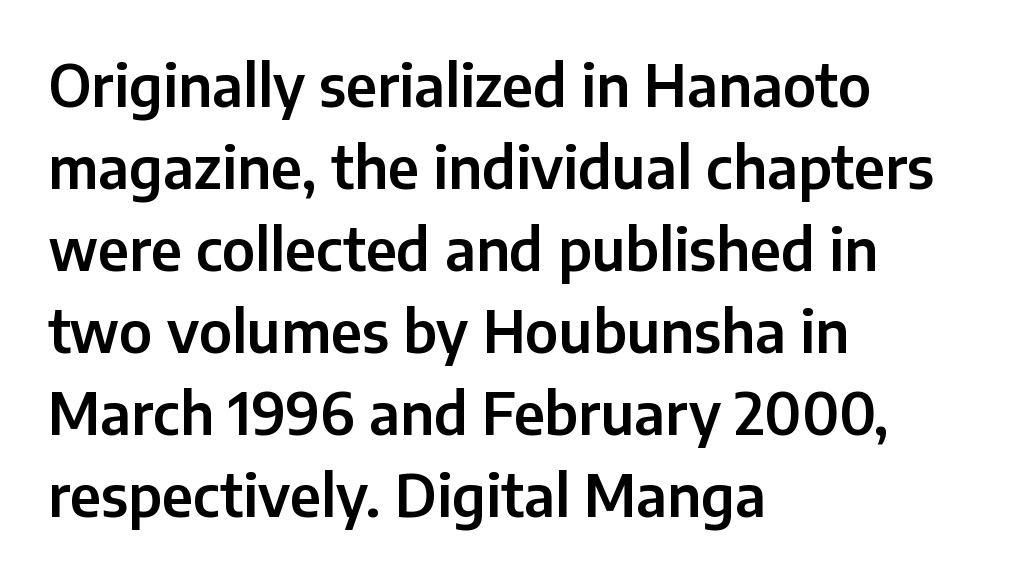
Q: Is the text italic (slanted)? A: No, it is upright.
Q: Is the typeface a serif or a sans-serif typeface? A: Sans-serif.
Q: Is the text underlined? A: No.
Q: How is the paragraph aligned? A: Left-aligned.
Q: Is the spacing between letters normal or unusually wide? A: Normal.
Q: Is the spacing between lines tight, normal or loose? A: Normal.
Q: Width (condensed, normal, or wide)? A: Normal.
Q: Stroke contrast? A: Low.
Q: x-height? A: Medium.
Q: Monospaced? A: No.
